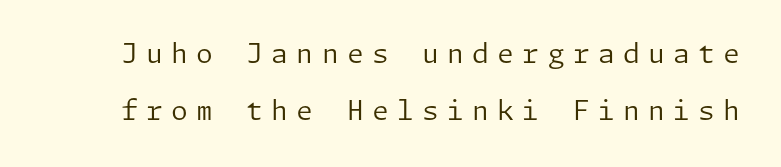
Q: Is the text bold? A: No.
Q: Is the text italic (slanted)? A: No, it is upright.
Q: Is the text underlined? A: No.
Q: Is the spacing between letters normal or unusually wide? A: Unusually wide.
Q: Is the spacing between lines tight, normal or loose? A: Loose.
